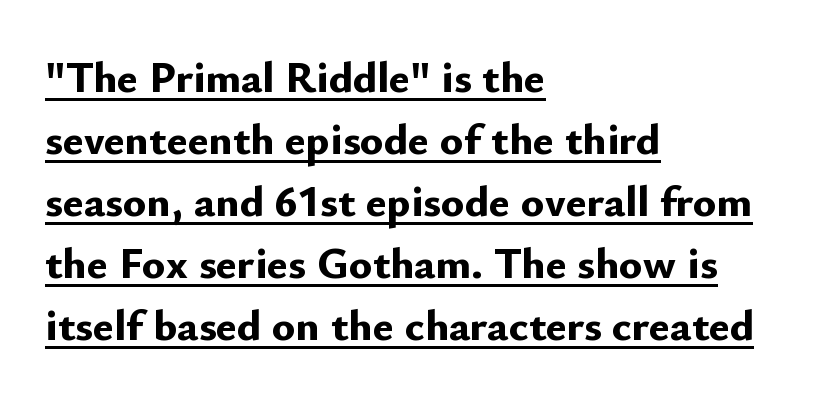
The image shows 44 px bold sans-serif type, upright; set left-aligned, normal line spacing (1.41x), normal letter spacing, underlined; low stroke contrast and a small x-height.
